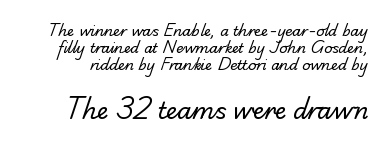
The image shows 23 px text type; set line spacing 1.22x, normal letter spacing, not underlined; the second (bottom) block is 1.64x larger.
